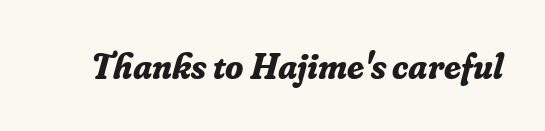
Q: Is the text bold? A: Yes.
Q: Is the text italic (slanted)? A: Yes, it leans right by about 16 degrees.
Q: Is the typeface a serif or a sans-serif typeface? A: Serif.
Q: Is the text underlined? A: No.
Q: Is the spacing between letters normal or unusually wide? A: Normal.
Q: Width (condensed, normal, or wide)? A: Normal.
Q: Stroke contrast? A: Low.
Q: x-height? A: Small.
Q: Monospaced? A: No.
